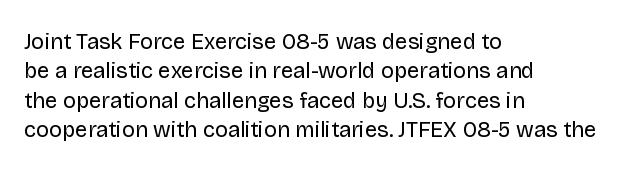
Q: Is the text bold? A: No.
Q: Is the text italic (slanted)? A: No, it is upright.
Q: Is the text underlined? A: No.
Q: How is the paragraph aligned? A: Left-aligned.
Q: Is the spacing between letters normal or unusually wide? A: Normal.
Q: Is the spacing between lines tight, normal or loose? A: Normal.
